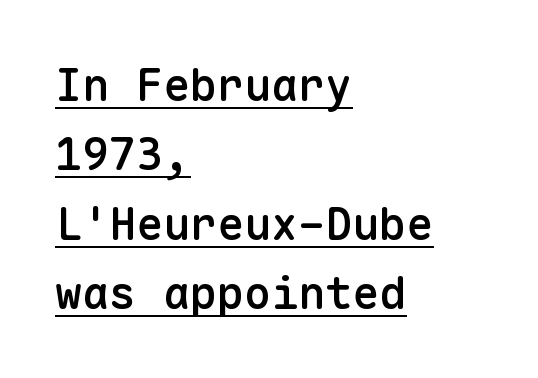
{"serif": "no", "italic": "no", "bold": "semi", "weight": "semibold", "width": "normal", "stroke_contrast": "low", "x_height": "medium", "monospaced": "yes", "underline": "yes", "align": "left", "line_spacing": "normal", "line_spacing_ratio": 1.54, "letter_spacing": "normal", "letter_spacing_em": 0.0, "glyph_px": 45}
